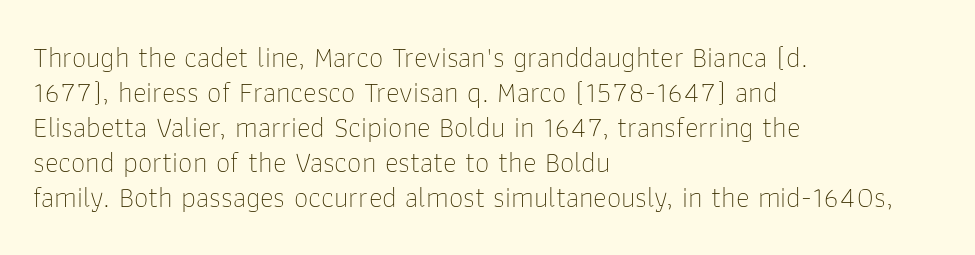
A quiet, ordinary-to-light weight characterises the typeface. This rendering uses left alignment, leaving the right contour irregular. Upright lettering throughout. A typesetter would call this proportional, since set widths differ per character. The glyphs are unaccompanied by any horizontal stroke below them. Check where the strokes stop: nothing finishes them off — pure sans.
